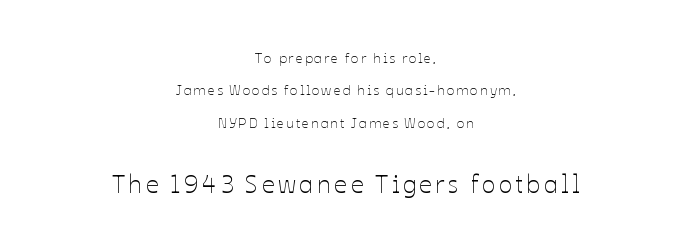
It's the straight-up-and-down kind of type. Which chunk is bigger? The second one — the bottom block dwarfs the top. The line-height multiplier appears high, well above default. Descender tails drop into unmarked territory.
